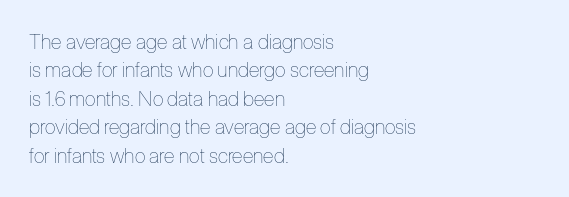
The image shows 20 px text type, upright; set left-aligned, normal line spacing (1.42x), normal letter spacing, not underlined.
